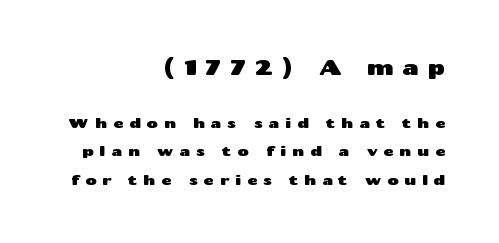
The image shows 21 px text type, upright; set right-aligned, loose line spacing (2.04x), unusually wide letter spacing (+0.41 em), not underlined; the first (top) block is 1.5x larger.
